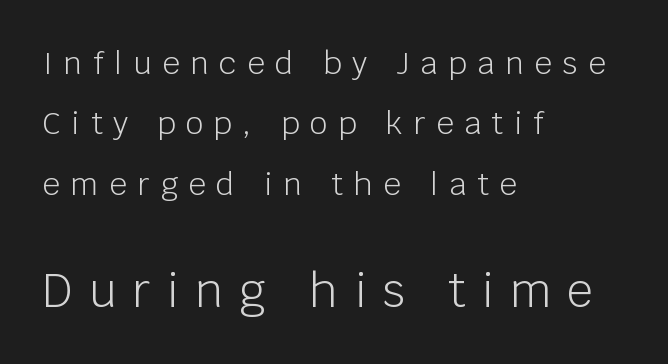
The image shows 46 px light sans-serif type, upright; set left-aligned, loose line spacing (1.95x), unusually wide letter spacing (+0.34 em), not underlined; the second (bottom) block is 1.48x larger; low stroke contrast and a large x-height.
